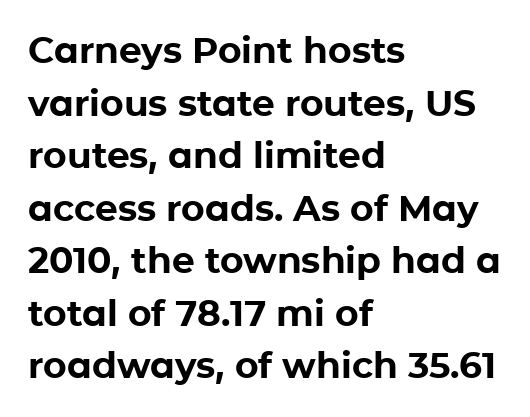
The image shows 36 px bold sans-serif type, upright; set left-aligned, normal line spacing (1.46x), normal letter spacing, not underlined; low stroke contrast and a medium x-height.
